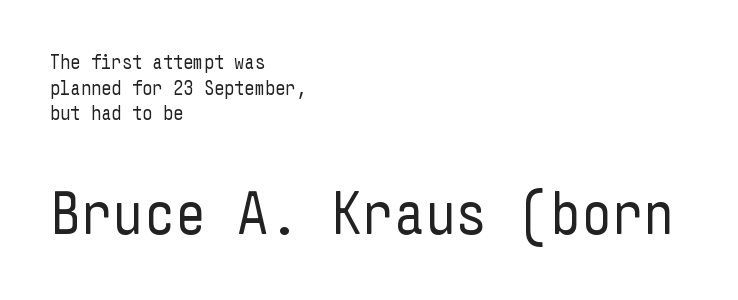
This rendering leaves character spacing at its baseline value. Layout note: lines flush left. These lines sit exactly where default settings would place them. You can tell it's not italic because the verticals are truly vertical.
